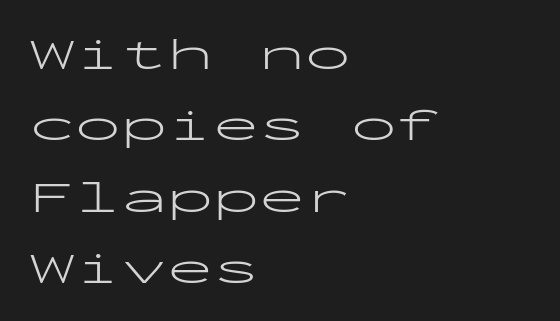
The image shows 46 px light, wide sans-serif type, upright, monospaced; set left-aligned, normal line spacing (1.55x), normal letter spacing, not underlined; low stroke contrast and a medium x-height.
